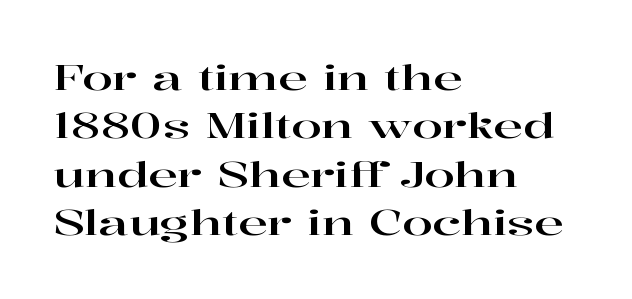
Q: Is the text italic (slanted)? A: No, it is upright.
Q: Is the typeface a serif or a sans-serif typeface? A: Serif.
Q: Is the text underlined? A: No.
Q: How is the paragraph aligned? A: Left-aligned.
Q: Is the spacing between letters normal or unusually wide? A: Normal.
Q: Is the spacing between lines tight, normal or loose? A: Normal.
Q: Width (condensed, normal, or wide)? A: Wide.
Q: Stroke contrast? A: High.
Q: x-height? A: Medium.
Q: Monospaced? A: No.
